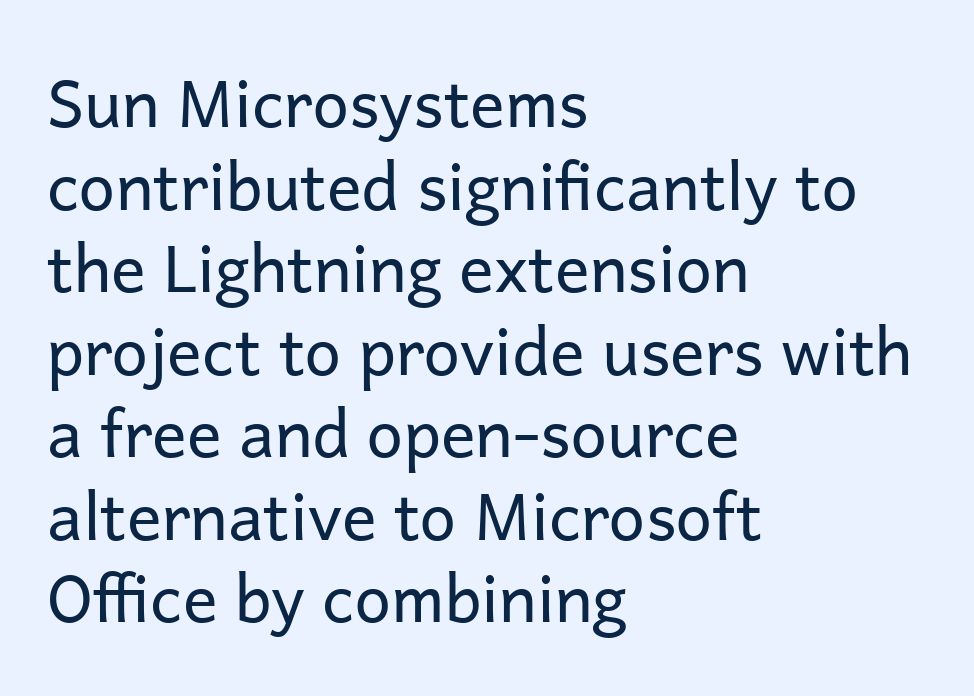
Words appear dense and cohesive because spacing is normal. The compositor pushed each line to the left boundary. Varying glyph widths throughout — classic text-font behaviour. Nobody drew a line under any word here. The face used here is a sans, in the tradition of grotesques and geometrics. The font sits on the lighter half of the weight spectrum, regular included.
